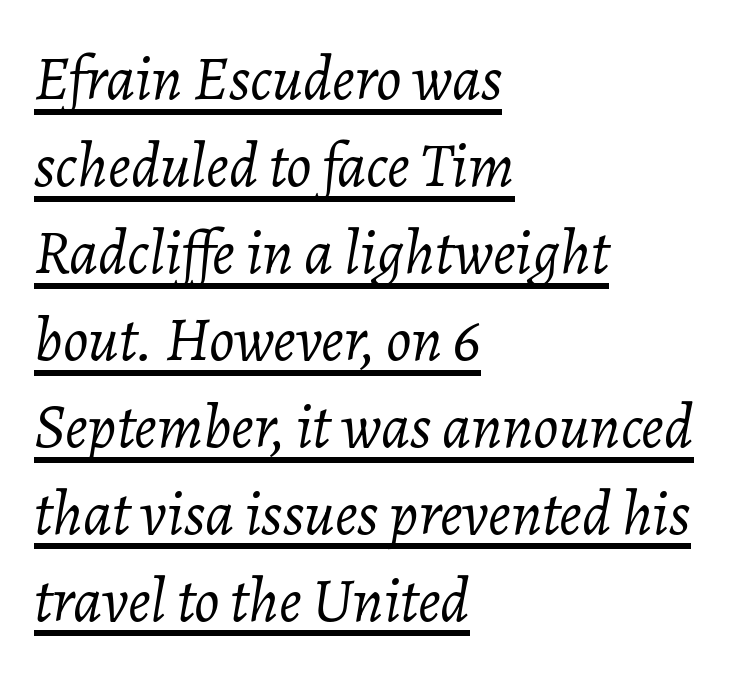
Q: Is the text bold? A: No.
Q: Is the text italic (slanted)? A: Yes, it leans right by about 7 degrees.
Q: Is the text underlined? A: Yes.
Q: How is the paragraph aligned? A: Left-aligned.
Q: Is the spacing between letters normal or unusually wide? A: Normal.
Q: Is the spacing between lines tight, normal or loose? A: Normal.
Q: Width (condensed, normal, or wide)? A: Normal.
Q: Stroke contrast? A: Low.
Q: x-height? A: Medium.
Q: Monospaced? A: No.
